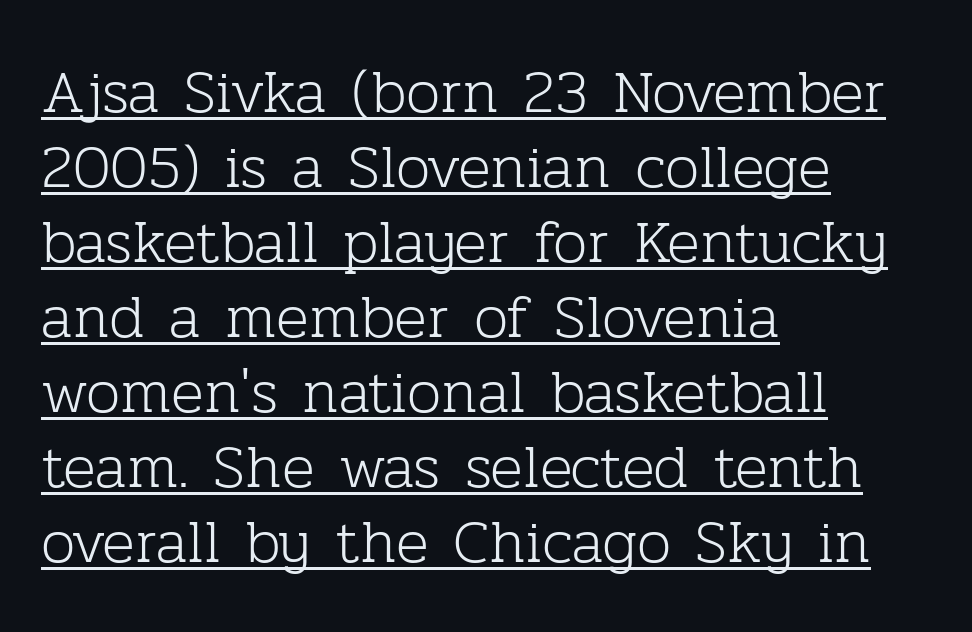
Q: Is the text bold? A: No.
Q: Is the text italic (slanted)? A: No, it is upright.
Q: Is the typeface a serif or a sans-serif typeface? A: Serif.
Q: Is the text underlined? A: Yes.
Q: How is the paragraph aligned? A: Left-aligned.
Q: Is the spacing between letters normal or unusually wide? A: Normal.
Q: Width (condensed, normal, or wide)? A: Normal.
Q: Stroke contrast? A: Low.
Q: x-height? A: Medium.
Q: Monospaced? A: No.
